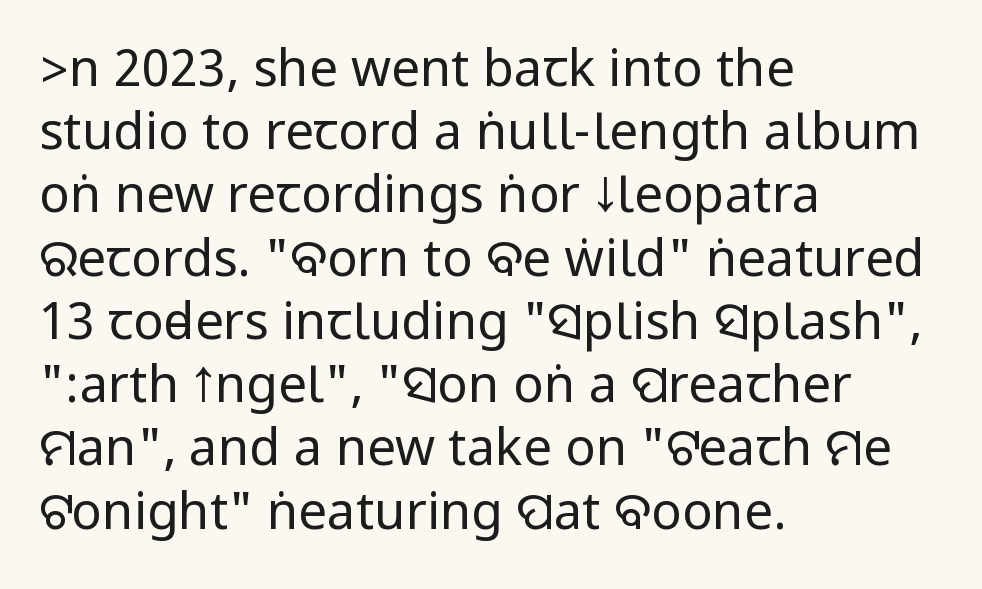
Q: Is the text bold? A: No.
Q: Is the text italic (slanted)? A: No, it is upright.
Q: Is the typeface a serif or a sans-serif typeface? A: Sans-serif.
Q: Is the text underlined? A: No.
Q: How is the paragraph aligned? A: Left-aligned.
Q: Is the spacing between letters normal or unusually wide? A: Normal.
Q: Width (condensed, normal, or wide)? A: Condensed.
Q: Stroke contrast? A: Low.
